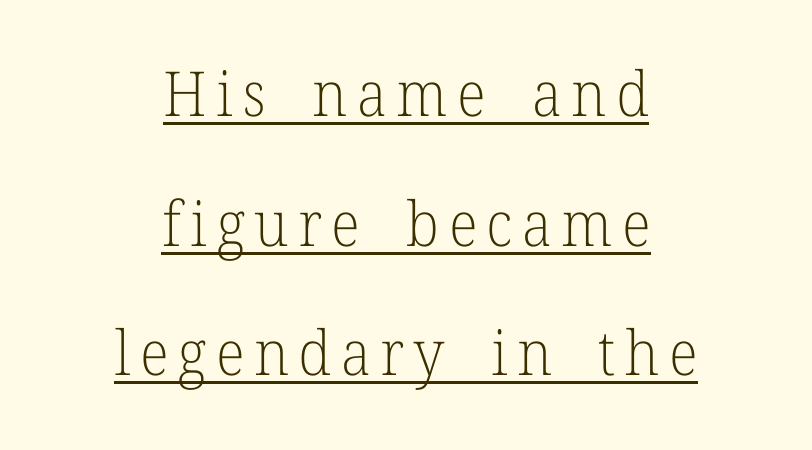
The image shows 62 px light serif type, upright; set centered, loose line spacing (2.09x), underlined; low stroke contrast and a medium x-height.
